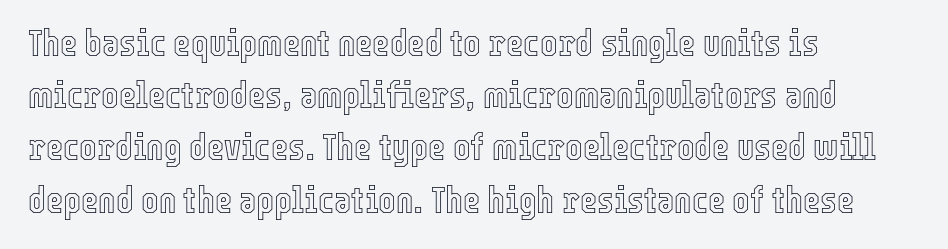
Which margin do the lines hug? The left one — the right edge is uneven. Each letter keeps its own natural width here, so spacing adapts to shape. Between one letter and the next there's only the usual sliver of space. Vertically, the passage feels balanced, rows spaced as you'd expect. The axis of the letterforms is exactly vertical.
